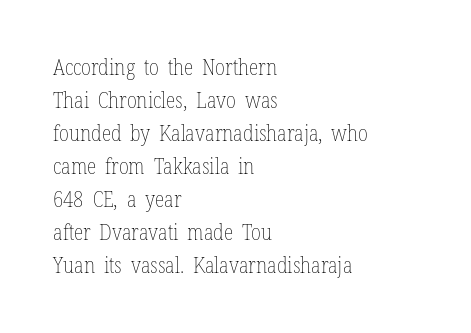
In terms of leading, this rendering sits right in the middle. Quick note: not italic, upright. Stems here are at most as thick as an everyday book face. Letter spacing: default.
